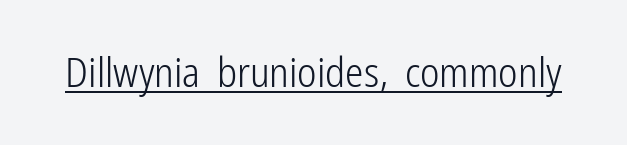
What decoration does the sample have? An underline. Stroke thickness stays within the range of a standard reading face or lighter. Think of a printed novel: that variable character pitch is what you see here. I'd call this a sans setting — the letters go barefoot.
